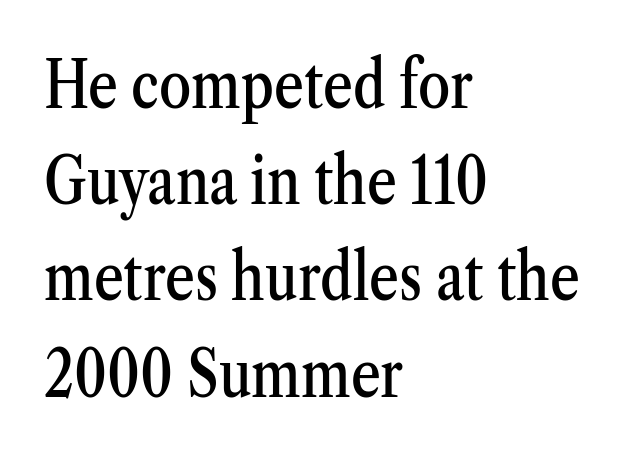
The specimen reads as upright at a glance. The gaps between neighbouring characters are ordinary and unremarkable. Proportional: the letters do not fall into vertical columns. Each new line begins a customary step beneath the previous one.
